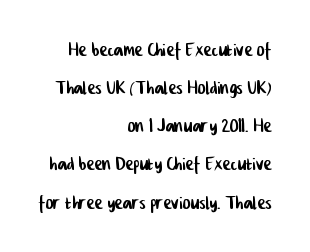
The image shows 24 px text type; set right-aligned, normal line spacing (1.59x), normal letter spacing, not underlined.
